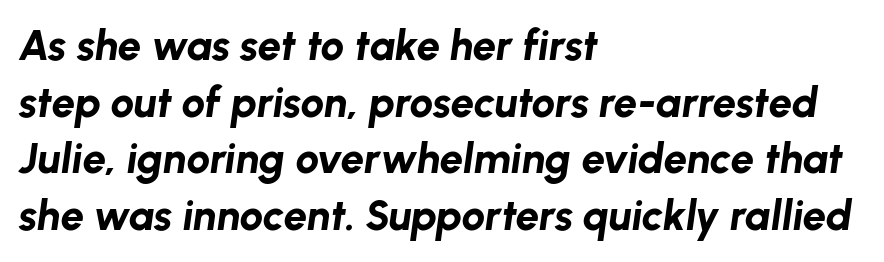
Posture: slanted. The strokes are fattened all the way to bold. Here the glyphs are tracked normally, forming tight word shapes. A typesetter would call this proportional, since set widths differ per character.
